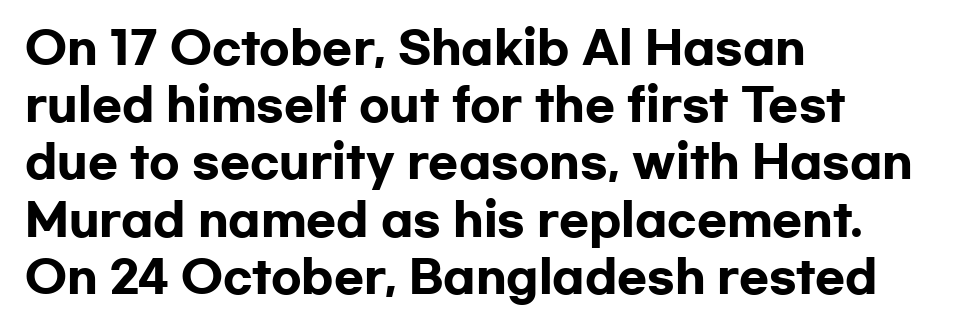
You can tell it's not italic because the verticals are truly vertical. A clean baseline with only descenders dipping below it. Its strokes are broad and dark, the hallmark of bold type. Each line starts at the same left margin while the right side varies.
